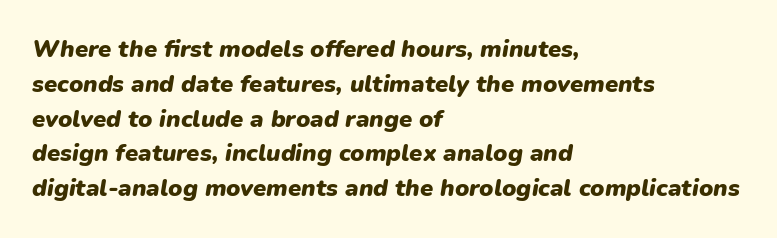
The image shows 24 px bold type, italic (leaning right); set left-aligned, normal line spacing (1.45x), normal letter spacing, not underlined.
